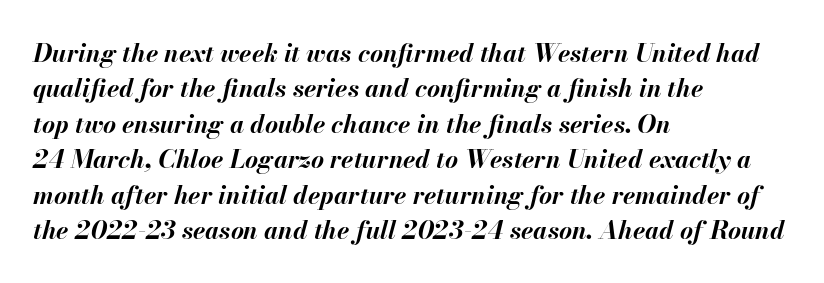
The image shows 25 px bold type, italic (leaning right); set left-aligned, normal line spacing (1.42x), normal letter spacing, not underlined.
